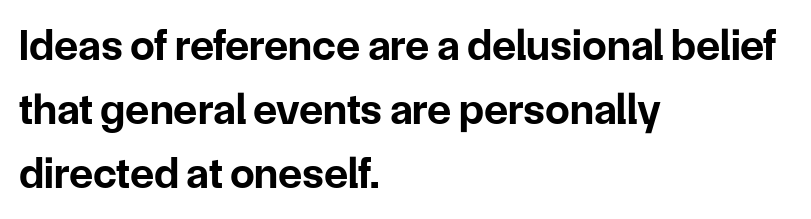
{"serif": "no", "italic": "no", "bold": "yes", "weight": "bold", "width": "normal", "stroke_contrast": "low", "x_height": "medium", "monospaced": "no", "underline": "no", "align": "left", "line_spacing": "normal", "line_spacing_ratio": 1.46, "letter_spacing": "normal", "letter_spacing_em": 0.0, "glyph_px": 44}
